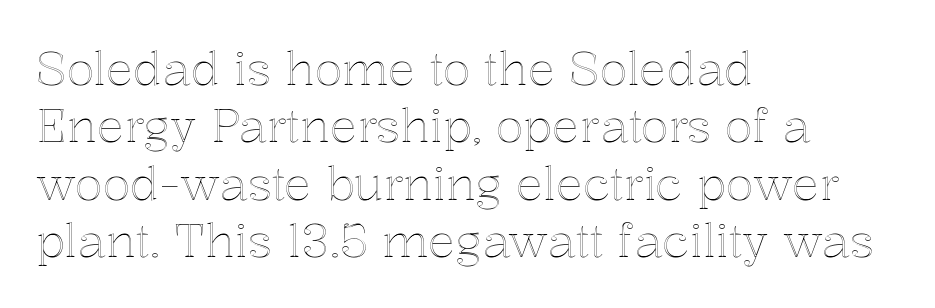
Think of a printed novel: that variable character pitch is what you see here. This rendering leaves character spacing at its baseline value. One-word summary of the alignment: left. Quick note: not italic, upright. Type without underlining. The leading is moderate, giving the passage an even texture.
